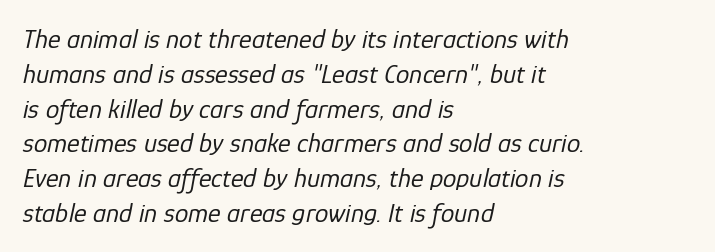
Characters are canted at an angle relative to the baseline's perpendicular. The lines in this sample share a left origin and differ only in where they stop. The letterforms sit shoulder to shoulder at normal distance. The weight would be labelled regular, book, light, or lighter still.
